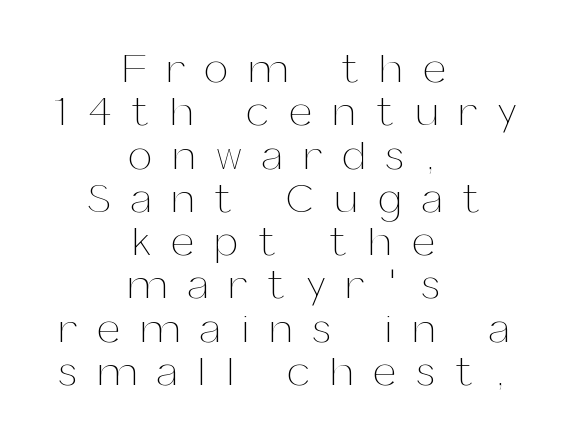
This is roman type, the default non-slanted kind. Note the varied advance widths — an 'i' is clearly narrower than an 'm'. Only glyphs here, with clear space below each row. In terms of leading, this rendering errs on the cramped side. The paragraph has two soft edges and a firm central axis.
